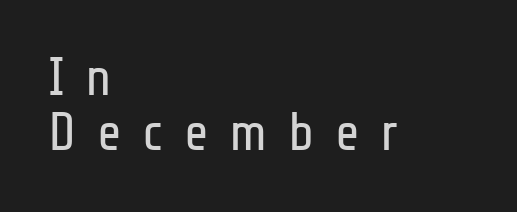
{"serif": "no", "italic": "no", "bold": "no", "weight": "regular", "width": "condensed", "stroke_contrast": "low", "x_height": "medium", "monospaced": "no", "underline": "no", "align": "left", "line_spacing": "tight", "line_spacing_ratio": 1.04, "letter_spacing": "wide", "letter_spacing_em": 0.39, "glyph_px": 53}
